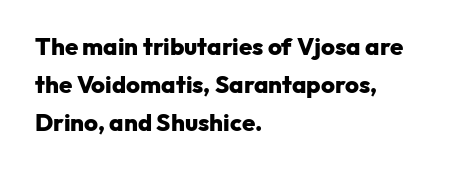
Q: Is the text bold? A: Yes.
Q: Is the text italic (slanted)? A: No, it is upright.
Q: Is the text underlined? A: No.
Q: How is the paragraph aligned? A: Left-aligned.
Q: Is the spacing between letters normal or unusually wide? A: Normal.
Q: Is the spacing between lines tight, normal or loose? A: Normal.
